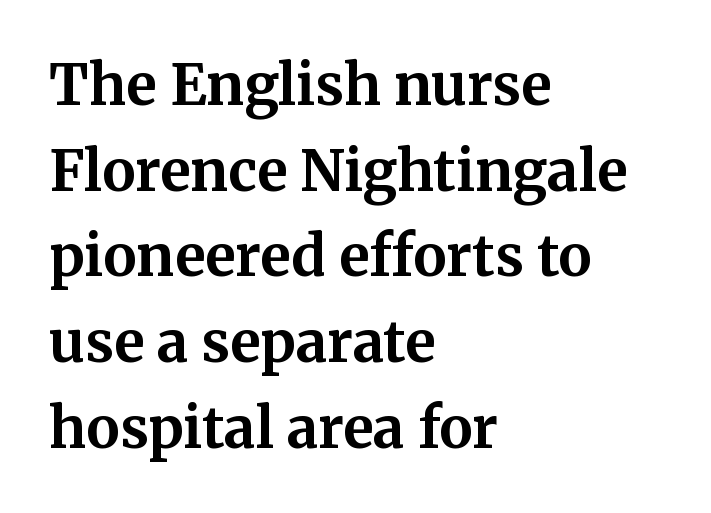
The image shows 56 px bold serif type, upright; set left-aligned, normal line spacing (1.53x), normal letter spacing, not underlined; medium stroke contrast and a medium x-height.
